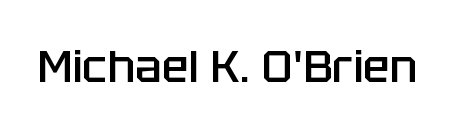
The image shows 45 px semibold sans-serif type, upright; set normal letter spacing, not underlined; low stroke contrast and a large x-height.
